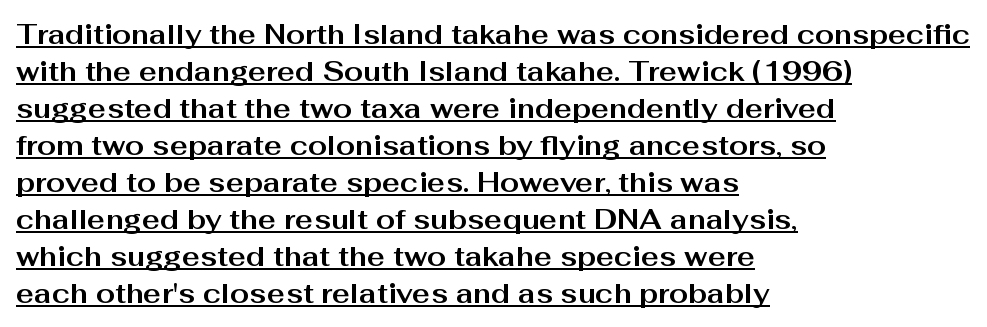
The image shows 27 px bold type, upright; set left-aligned, normal line spacing (1.37x), normal letter spacing, underlined.
